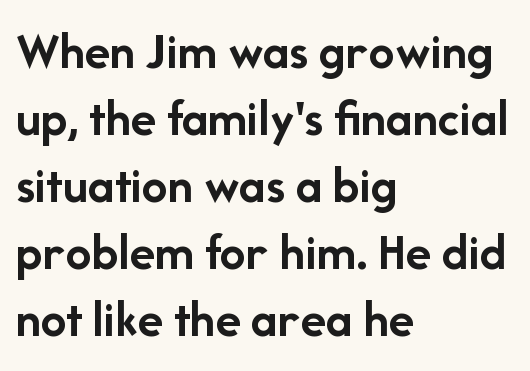
Caption: standard tracking, unaltered. Is the type bold? Yes — the strokes are clearly thick and heavy. Each letter keeps its own natural width here, so spacing adapts to shape. Vertical strokes here are truly vertical. A typesetter would call this leading conventional body-copy spacing.
